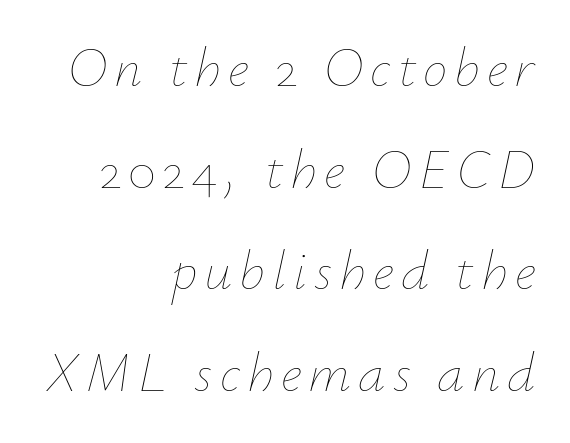
Q: Is the text bold? A: No.
Q: Is the text italic (slanted)? A: Yes, it leans right by about 12 degrees.
Q: Is the text underlined? A: No.
Q: How is the paragraph aligned? A: Right-aligned.
Q: Width (condensed, normal, or wide)? A: Normal.
Q: Stroke contrast? A: Low.
Q: x-height? A: Small.
Q: Monospaced? A: No.
